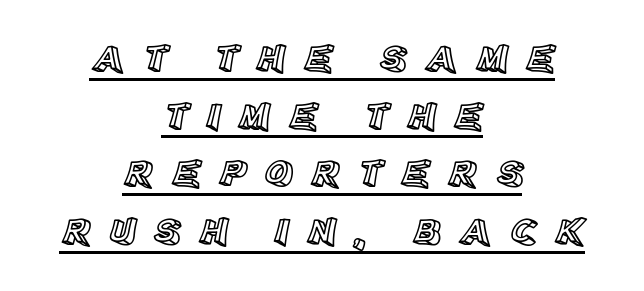
Q: Is the text italic (slanted)? A: Yes.
Q: Is the text underlined? A: Yes.
Q: How is the paragraph aligned? A: Centered.
Q: Is the spacing between letters normal or unusually wide? A: Unusually wide.
Q: Is the spacing between lines tight, normal or loose? A: Normal.
Q: Width (condensed, normal, or wide)? A: Normal.
Q: x-height? A: Large.
Q: Monospaced? A: No.
